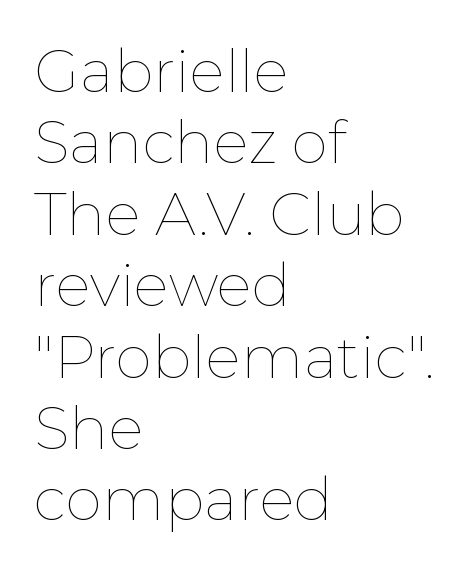
Summary of weight: not heavy and not bold. The tracking reads as untouched default to a designer's eye. The typography opts for an upright posture over an oblique one. Spacing verdict: proportional, widths tailored to each character. Plain, unruled lines of type. The compositor pushed each line to the left boundary.
